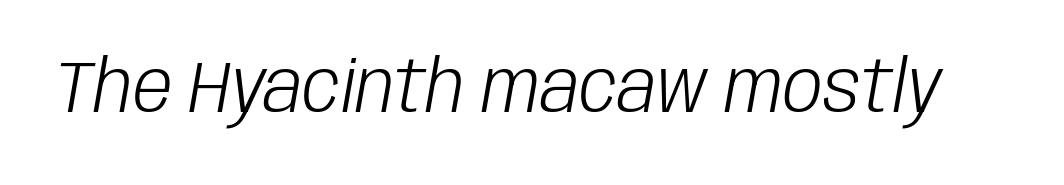
Q: Is the text bold? A: No.
Q: Is the text italic (slanted)? A: Yes, it leans right by about 10 degrees.
Q: Is the text underlined? A: No.
Q: Is the spacing between letters normal or unusually wide? A: Normal.
Q: Width (condensed, normal, or wide)? A: Condensed.
Q: Stroke contrast? A: Low.
Q: x-height? A: Large.
Q: Monospaced? A: No.
